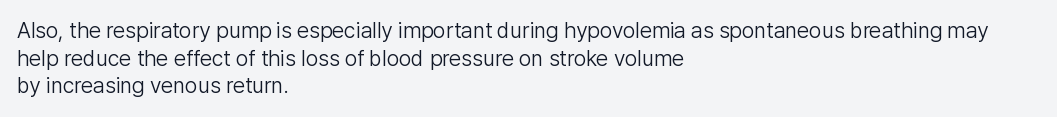
Q: Is the text bold? A: No.
Q: Is the text italic (slanted)? A: No, it is upright.
Q: Is the text underlined? A: No.
Q: How is the paragraph aligned? A: Left-aligned.
Q: Is the spacing between letters normal or unusually wide? A: Normal.
Q: Is the spacing between lines tight, normal or loose? A: Normal.
